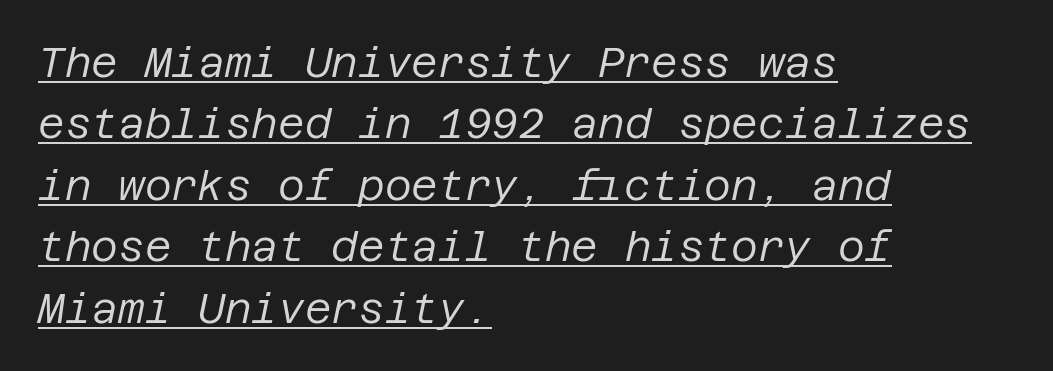
Q: Is the text bold? A: No.
Q: Is the text italic (slanted)? A: Yes, it leans right by about 12 degrees.
Q: Is the text underlined? A: Yes.
Q: How is the paragraph aligned? A: Left-aligned.
Q: Is the spacing between letters normal or unusually wide? A: Normal.
Q: Is the spacing between lines tight, normal or loose? A: Normal.
Q: Width (condensed, normal, or wide)? A: Normal.
Q: Stroke contrast? A: Low.
Q: x-height? A: Large.
